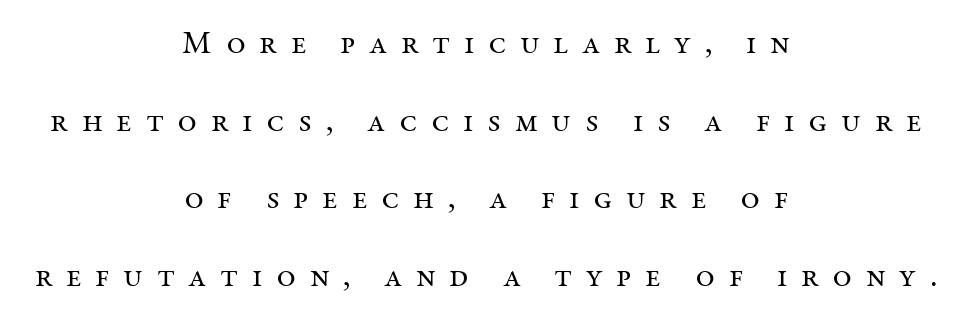
Q: Is the text bold? A: No.
Q: Is the text italic (slanted)? A: No, it is upright.
Q: Is the typeface a serif or a sans-serif typeface? A: Serif.
Q: Is the text underlined? A: No.
Q: How is the paragraph aligned? A: Centered.
Q: Is the spacing between letters normal or unusually wide? A: Unusually wide.
Q: Is the spacing between lines tight, normal or loose? A: Loose.
Q: Width (condensed, normal, or wide)? A: Normal.
Q: Stroke contrast? A: Medium.
Q: x-height? A: Medium.
Q: Monospaced? A: No.
